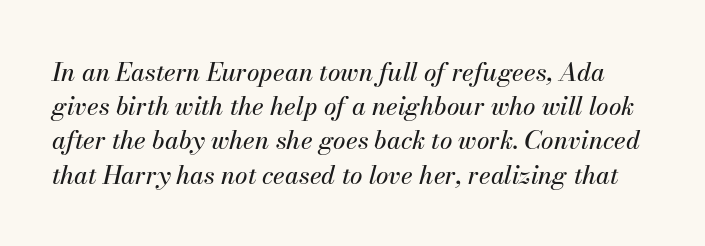
The image shows 25 px text type, italic (leaning right); set normal line spacing (1.37x), normal letter spacing, not underlined.
